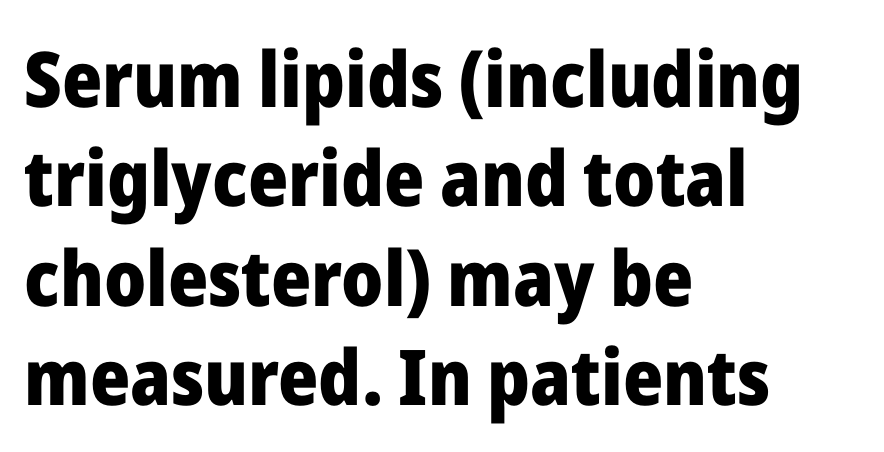
{"serif": "no", "italic": "no", "bold": "yes", "weight": "heavy", "width": "normal", "stroke_contrast": "low", "x_height": "medium", "monospaced": "no", "underline": "no", "align": "left", "line_spacing": "normal", "line_spacing_ratio": 1.29, "letter_spacing": "normal", "letter_spacing_em": 0.0, "glyph_px": 77}
